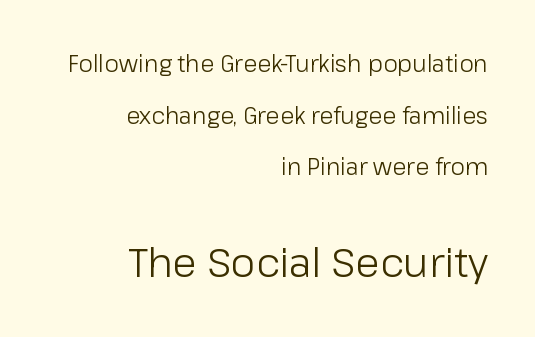
Widely set lines give the paragraph a tall, airy silhouette. Characters follow at the spacing the type designer built in. Alignment: flush right. Notice how the stems are strictly vertical — no italics here.
